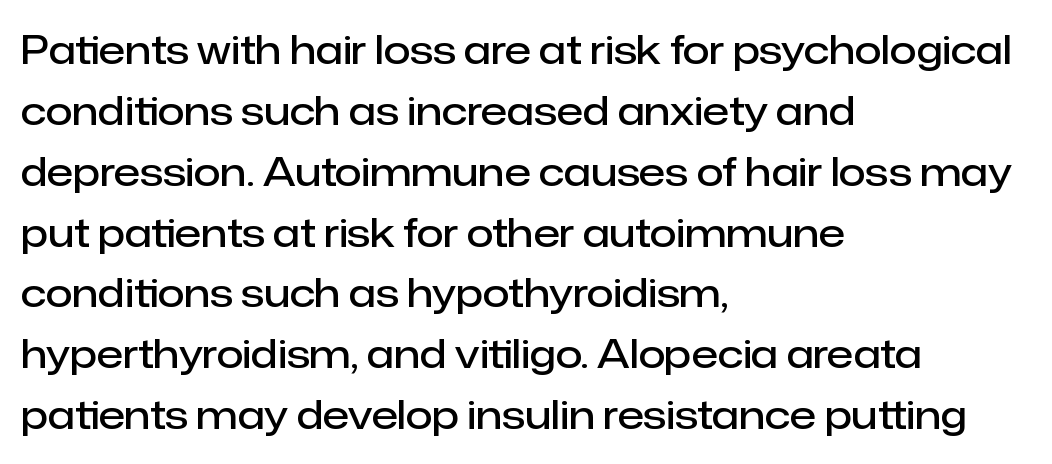
Q: Is the text bold? A: Semi-bold.
Q: Is the text italic (slanted)? A: No, it is upright.
Q: Is the typeface a serif or a sans-serif typeface? A: Sans-serif.
Q: Is the text underlined? A: No.
Q: How is the paragraph aligned? A: Left-aligned.
Q: Is the spacing between letters normal or unusually wide? A: Normal.
Q: Is the spacing between lines tight, normal or loose? A: Normal.
Q: Width (condensed, normal, or wide)? A: Normal.
Q: Stroke contrast? A: Low.
Q: x-height? A: Medium.
Q: Monospaced? A: No.
